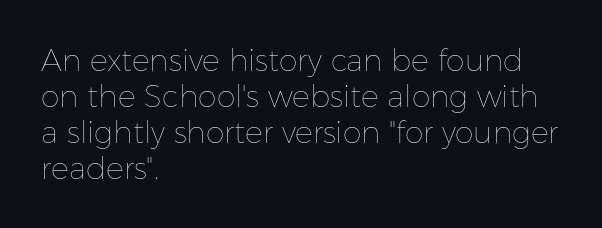
The gaps between neighbouring characters are ordinary and unremarkable. Only glyphs here, with clear space below each row. The lines in this sample share a left origin and differ only in where they stop. Compared with a typical body face, this is equally light or lighter still. Character widths vary here, with narrow letters taking less room than wide ones.
